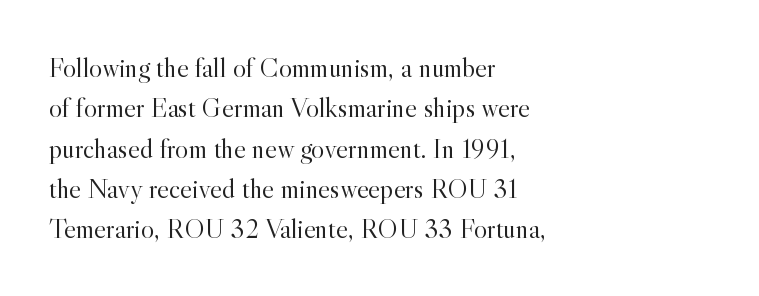
Q: Is the text bold? A: No.
Q: Is the text italic (slanted)? A: No, it is upright.
Q: Is the typeface a serif or a sans-serif typeface? A: Serif.
Q: Is the text underlined? A: No.
Q: How is the paragraph aligned? A: Left-aligned.
Q: Is the spacing between letters normal or unusually wide? A: Normal.
Q: Is the spacing between lines tight, normal or loose? A: Normal.
Q: Width (condensed, normal, or wide)? A: Normal.
Q: x-height? A: Small.
Q: Monospaced? A: No.
